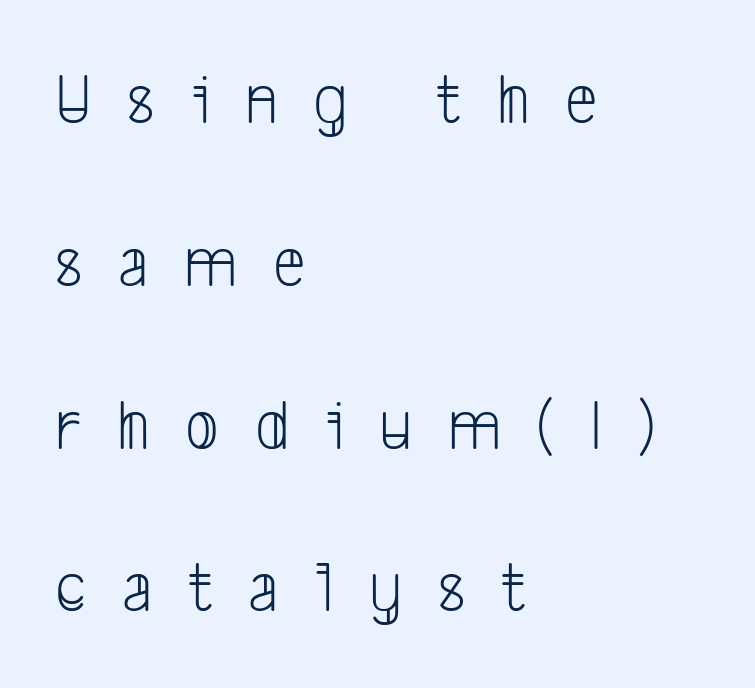
The image shows 73 px light, condensed sans-serif type; set left-aligned, loose line spacing (2.23x), unusually wide letter spacing (+0.49 em), not underlined; low stroke contrast and a medium x-height.
